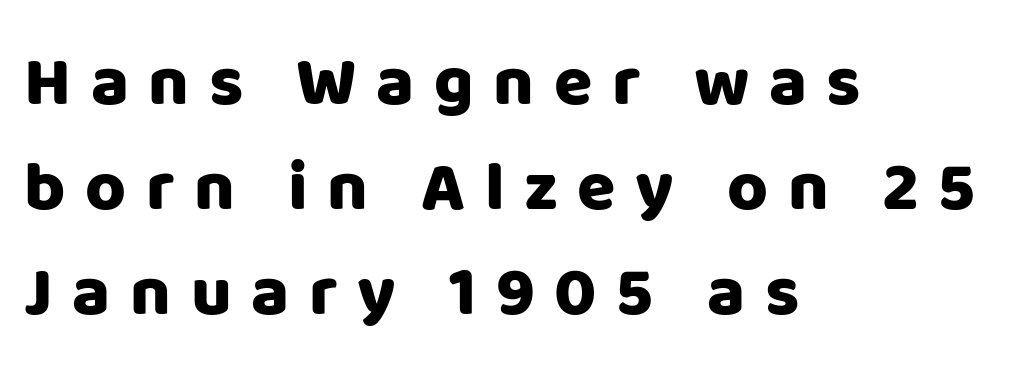
{"serif": "no", "italic": "no", "width": "normal", "stroke_contrast": "low", "x_height": "large", "monospaced": "no", "underline": "no", "align": "left", "line_spacing": "normal", "line_spacing_ratio": 1.5, "letter_spacing": "wide", "letter_spacing_em": 0.28, "glyph_px": 70}
